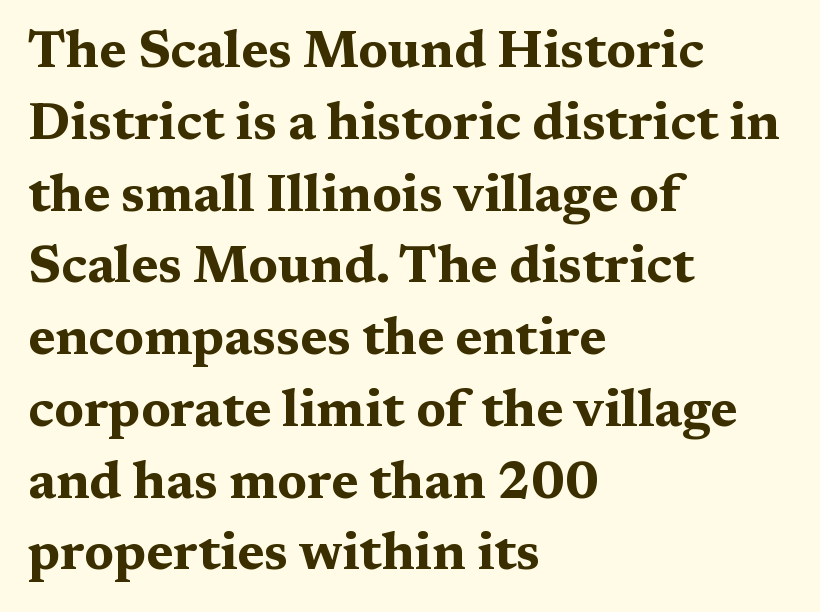
The setting favours the left margin, as ordinary paragraphs usually do. Thick stems and heavy bowls — unmistakably bold. Every stem runs plumb, perpendicular to the baseline. Note the varied advance widths — an 'i' is clearly narrower than an 'm'.
